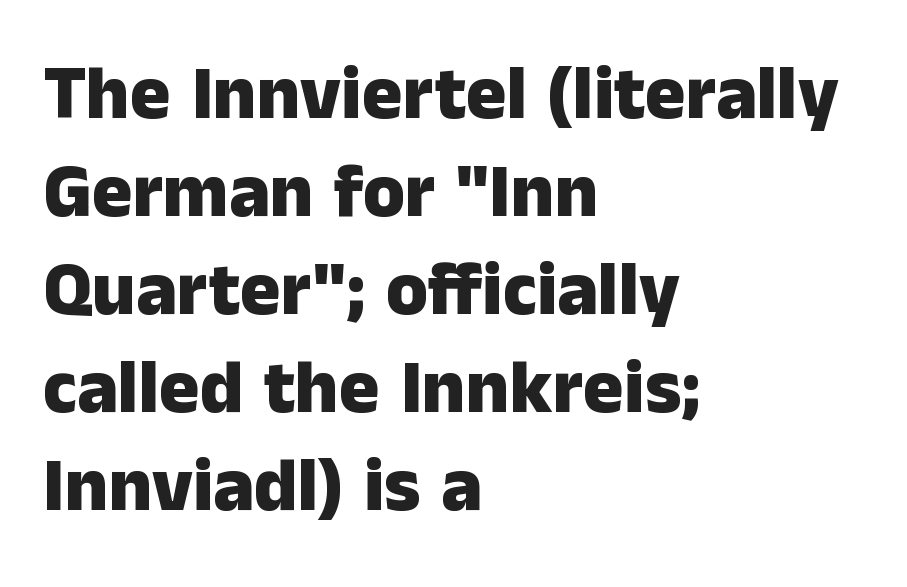
Reading down the block, your eye returns to a fixed left position each line. Regarding leading, the lines here are spaced in the standard way. Every stem runs plumb, perpendicular to the baseline. Is this a sans? Yes — the strokes have no serifs. The face used here is proportionally spaced, like ordinary book or web type.
